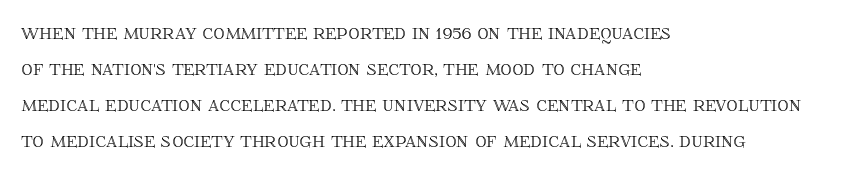
The image shows 23 px text type, upright; set left-aligned, normal line spacing (1.56x), normal letter spacing, not underlined.
